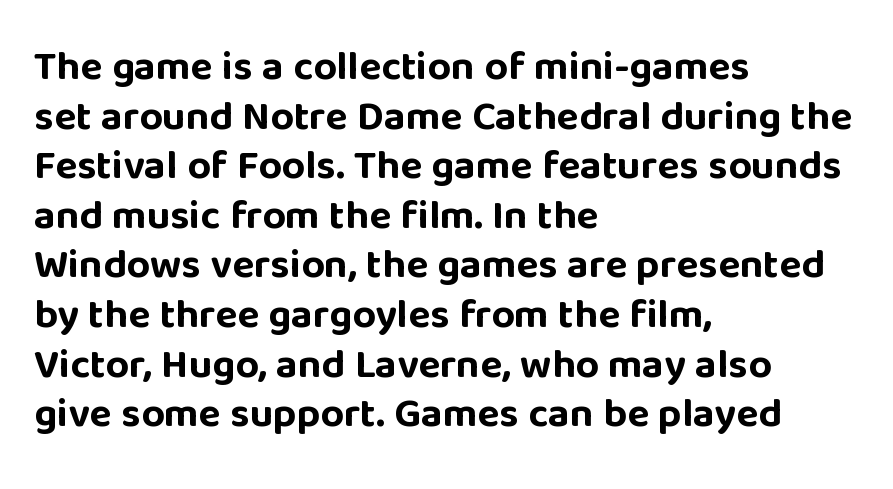
The image shows 41 px bold sans-serif type, upright; set left-aligned, line spacing 1.21x, normal letter spacing, not underlined; low stroke contrast and a large x-height.
